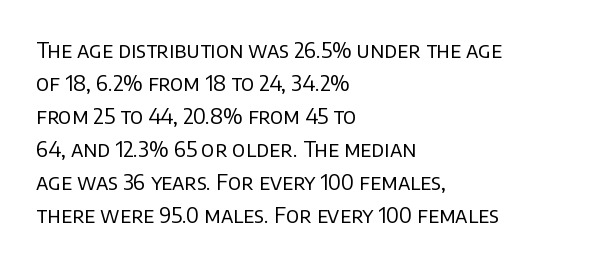
{"italic": "no", "bold": "no", "underline": "no", "align": "left", "line_spacing": "normal", "line_spacing_ratio": 1.57, "letter_spacing": "normal", "letter_spacing_em": 0.0, "glyph_px": 21}
